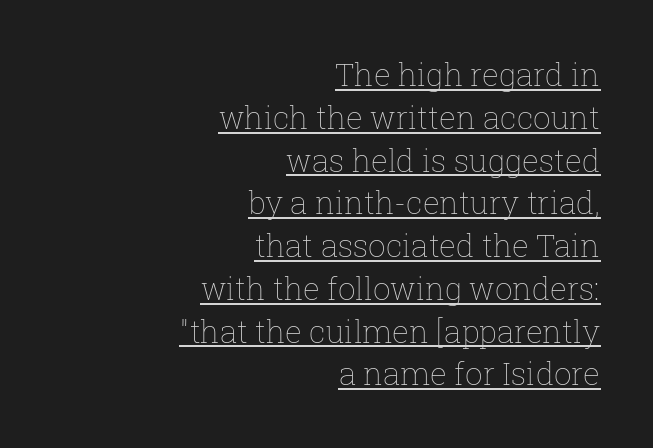
The image shows 31 px thin type, upright; set right-aligned, normal line spacing (1.38x), normal letter spacing, underlined; low stroke contrast and a medium x-height.
